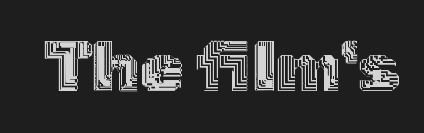
{"italic": "no", "width": "normal", "x_height": "medium", "monospaced": "no", "underline": "no", "letter_spacing": "normal", "letter_spacing_em": 0.0, "glyph_px": 71}
